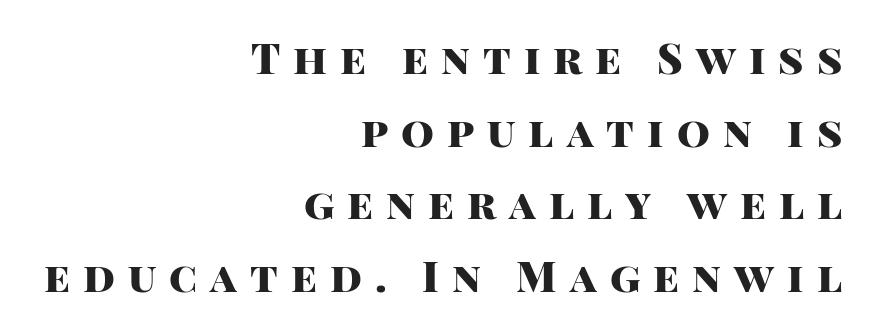
Q: Is the text bold? A: Yes.
Q: Is the text italic (slanted)? A: No, it is upright.
Q: Is the typeface a serif or a sans-serif typeface? A: Sans-serif.
Q: Is the text underlined? A: No.
Q: How is the paragraph aligned? A: Right-aligned.
Q: Is the spacing between letters normal or unusually wide? A: Unusually wide.
Q: Width (condensed, normal, or wide)? A: Normal.
Q: Stroke contrast? A: High.
Q: x-height? A: Large.
Q: Monospaced? A: No.
